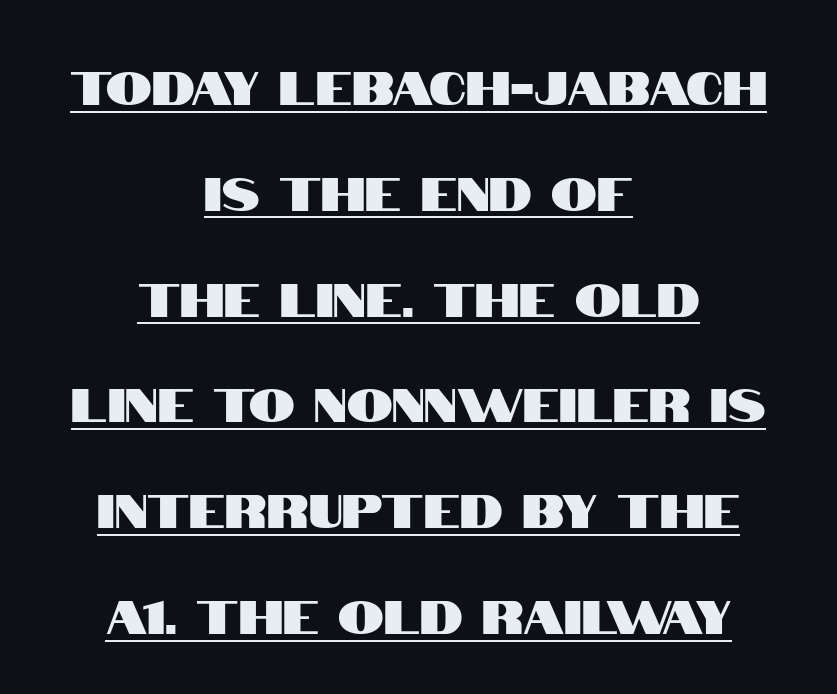
{"serif": "no", "italic": "no", "width": "condensed", "stroke_contrast": "high", "x_height": "large", "monospaced": "no", "underline": "yes", "align": "center", "line_spacing": "loose", "line_spacing_ratio": 2.3, "letter_spacing": "normal", "letter_spacing_em": 0.0, "glyph_px": 46}
